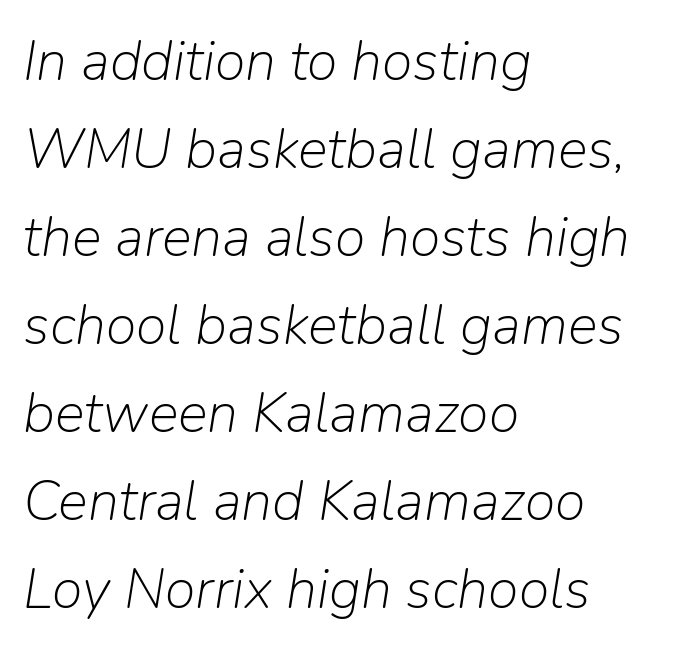
The passage shown is typed in a proportional face where columns would drift. Descender tails drop into unmarked territory. These lines sit exactly where default settings would place them. This rendering uses left alignment, leaving the right contour irregular. The typography opts for an oblique posture over an upright one.
